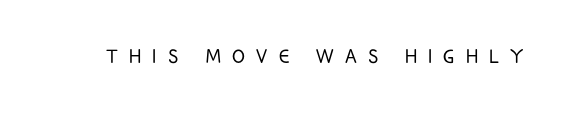
The image shows 24 px text type, upright; set unusually wide letter spacing (+0.46 em), not underlined.
